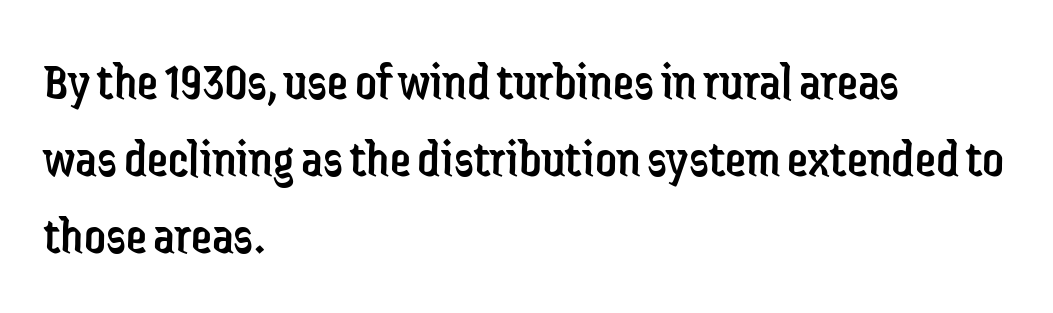
The image shows 53 px regular-weight, condensed sans-serif type, upright; set left-aligned, normal line spacing (1.45x), normal letter spacing, not underlined; low stroke contrast and a medium x-height.
